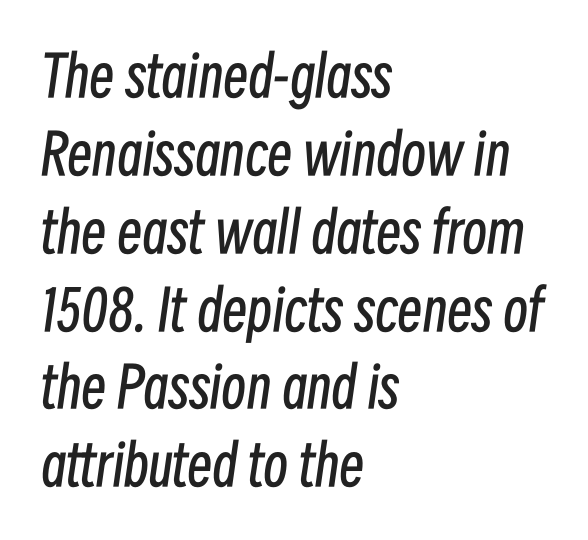
Q: Is the text bold? A: No.
Q: Is the text italic (slanted)? A: Yes, it leans right by about 8 degrees.
Q: Is the text underlined? A: No.
Q: How is the paragraph aligned? A: Left-aligned.
Q: Is the spacing between letters normal or unusually wide? A: Normal.
Q: Is the spacing between lines tight, normal or loose? A: Normal.
Q: Width (condensed, normal, or wide)? A: Condensed.
Q: Stroke contrast? A: Low.
Q: x-height? A: Medium.
Q: Monospaced? A: No.
